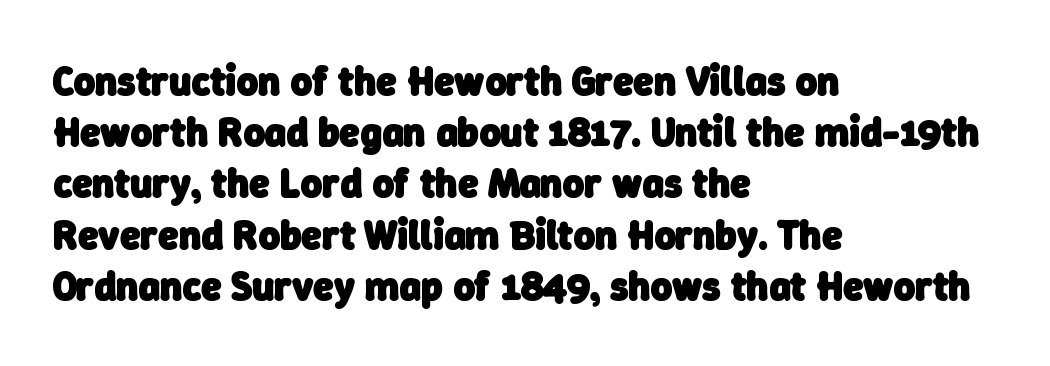
Q: Is the text bold? A: Yes.
Q: Is the typeface a serif or a sans-serif typeface? A: Sans-serif.
Q: Is the text underlined? A: No.
Q: How is the paragraph aligned? A: Left-aligned.
Q: Is the spacing between letters normal or unusually wide? A: Normal.
Q: Is the spacing between lines tight, normal or loose? A: Normal.
Q: Width (condensed, normal, or wide)? A: Normal.
Q: Stroke contrast? A: Low.
Q: x-height? A: Medium.
Q: Monospaced? A: No.
